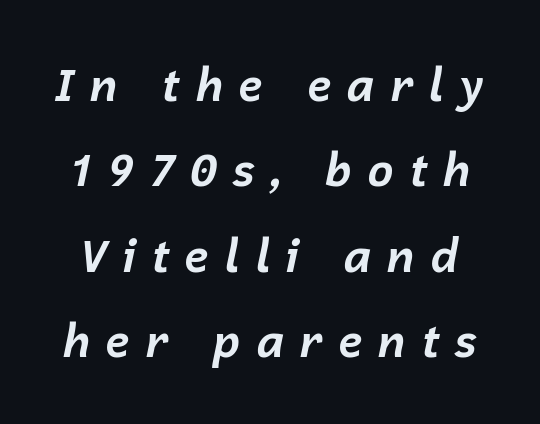
Q: Is the text bold? A: Yes.
Q: Is the text italic (slanted)? A: Yes, it leans right by about 12 degrees.
Q: Is the text underlined? A: No.
Q: Is the spacing between letters normal or unusually wide? A: Unusually wide.
Q: Is the spacing between lines tight, normal or loose? A: Loose.
Q: Width (condensed, normal, or wide)? A: Normal.
Q: Stroke contrast? A: Low.
Q: x-height? A: Medium.
Q: Monospaced? A: No.
